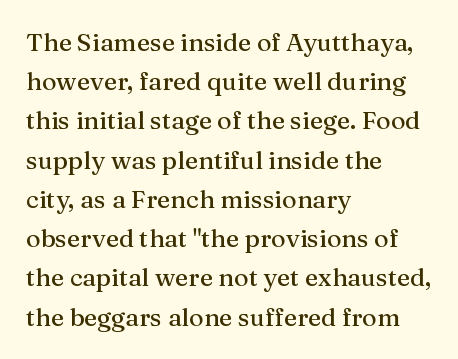
The image shows 25 px text type, upright; set left-aligned, normal line spacing (1.57x), normal letter spacing, not underlined.
